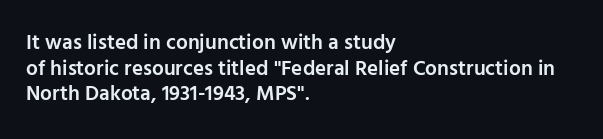
Q: Is the text bold? A: Semi-bold.
Q: Is the text italic (slanted)? A: No, it is upright.
Q: Is the text underlined? A: No.
Q: How is the paragraph aligned? A: Left-aligned.
Q: Is the spacing between letters normal or unusually wide? A: Normal.
